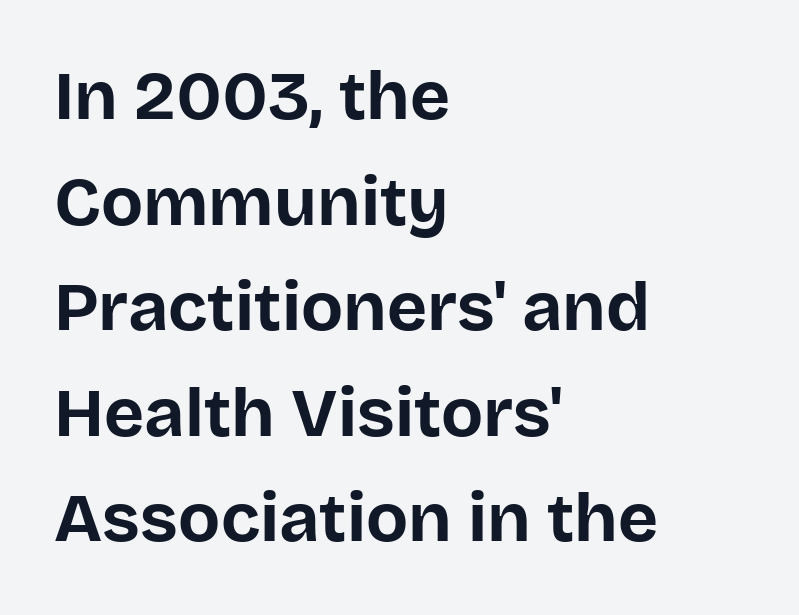
Character widths vary here, with narrow letters taking less room than wide ones. Pretty heavy lettering here — definitely bold. Baseline-to-baseline distance is the conventional proportion of letter height. The tracking reads as untouched default to a designer's eye. Check where the strokes stop: nothing finishes them off — pure sans.
